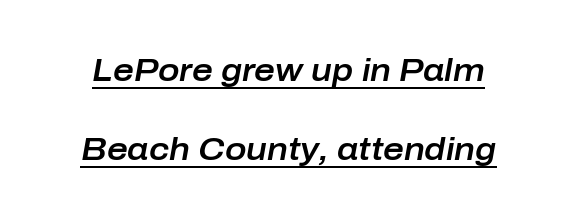
The image shows 32 px text type, italic (leaning right); set loose line spacing (2.48x), normal letter spacing, underlined; low stroke contrast and a medium x-height.
